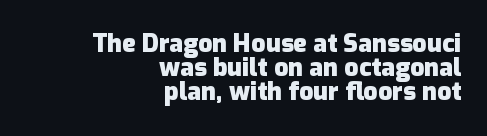
Q: Is the text bold? A: Yes.
Q: Is the text italic (slanted)? A: No, it is upright.
Q: Is the text underlined? A: No.
Q: How is the paragraph aligned? A: Right-aligned.
Q: Is the spacing between letters normal or unusually wide? A: Normal.
Q: Is the spacing between lines tight, normal or loose? A: Tight.
